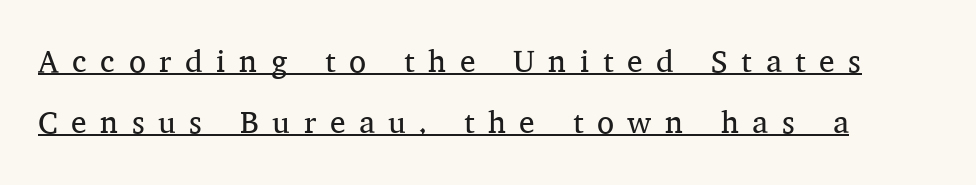
{"serif": "yes", "italic": "no", "bold": "no", "weight": "regular", "width": "normal", "stroke_contrast": "medium", "x_height": "medium", "monospaced": "no", "underline": "yes", "line_spacing": "loose", "line_spacing_ratio": 1.97, "letter_spacing": "wide", "letter_spacing_em": 0.44, "glyph_px": 31}
